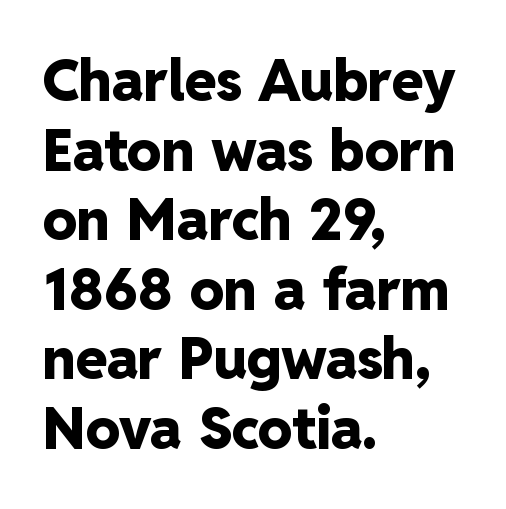
Q: Is the text bold? A: Yes.
Q: Is the text italic (slanted)? A: No, it is upright.
Q: Is the typeface a serif or a sans-serif typeface? A: Sans-serif.
Q: Is the text underlined? A: No.
Q: How is the paragraph aligned? A: Left-aligned.
Q: Is the spacing between letters normal or unusually wide? A: Normal.
Q: Width (condensed, normal, or wide)? A: Normal.
Q: Stroke contrast? A: Low.
Q: x-height? A: Medium.
Q: Monospaced? A: No.
